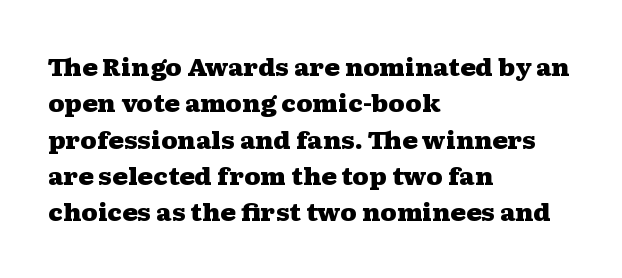
The image shows 23 px bold type, upright; set left-aligned, normal line spacing (1.58x), normal letter spacing, not underlined.
